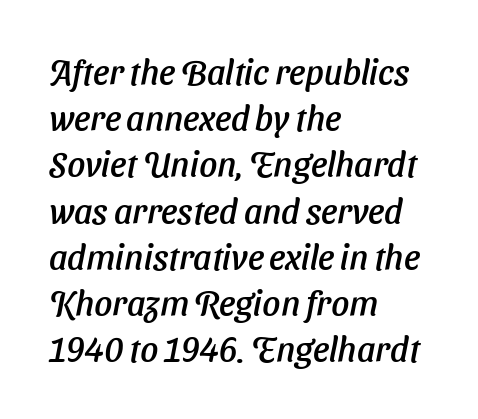
A typesetter would call this zero additional tracking. These lines are rendered in a variable-pitch font. Notice how the passage keeps a crisp vertical edge on the left only. The baseline area is clear. A typesetter would call this leading conventional body-copy spacing.
